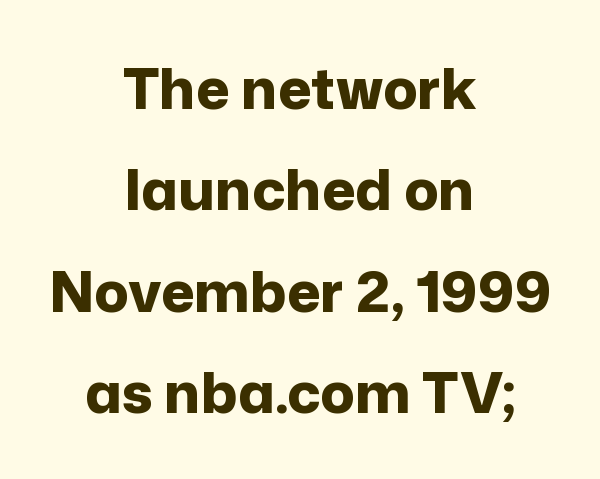
The image shows 57 px bold sans-serif type, upright; set centered, line spacing 1.78x, normal letter spacing, not underlined; low stroke contrast and a medium x-height.
